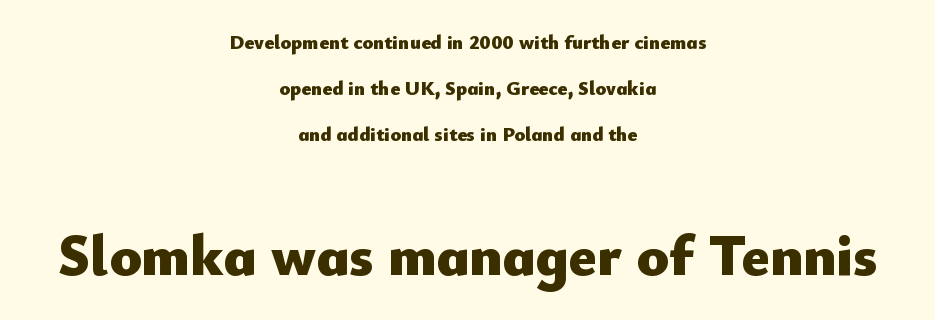
The designer went with a sans here, leaving each stem footless. Every row of glyphs is offset so its center matches the block's center. Check the space under the baseline: it is left empty. Block two is the big one; block one sits smaller above it. The passage shown stacks its lines with a broad gap. Looks like regular typesetting: each glyph gets only the width it needs.
